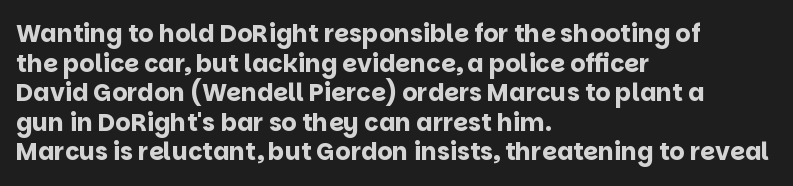
The image shows 24 px bold type, upright; set left-aligned, line spacing 1.23x, normal letter spacing, not underlined.
